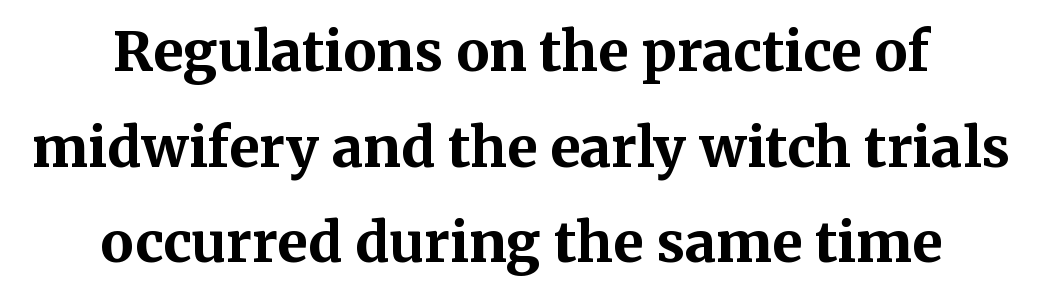
{"serif": "yes", "italic": "no", "bold": "yes", "weight": "bold", "width": "normal", "stroke_contrast": "medium", "x_height": "medium", "monospaced": "no", "underline": "no", "align": "center", "line_spacing_ratio": 1.74, "letter_spacing": "normal", "letter_spacing_em": 0.0, "glyph_px": 55}
